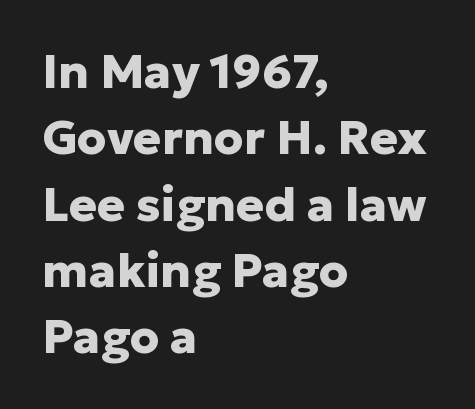
The image shows 47 px heavy sans-serif type, upright; set left-aligned, normal line spacing (1.41x), normal letter spacing, not underlined; low stroke contrast and a medium x-height.
